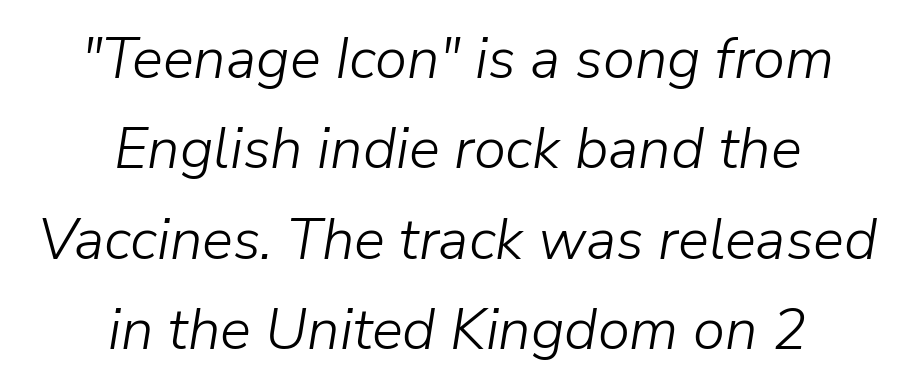
The image shows 58 px light type, italic (leaning right); set centered, normal line spacing (1.56x), normal letter spacing, not underlined; low stroke contrast and a medium x-height.
